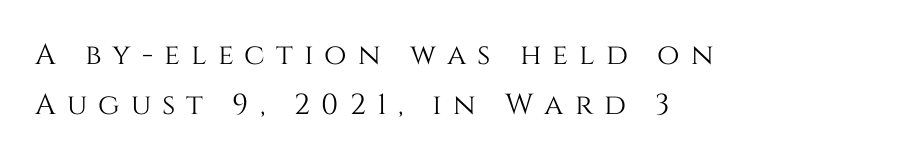
These lines were composed using upright roman letters. This sample has the flowing, uneven cadence of proportional lettering. Short note: letters widely spaced. Check the space under the baseline: it is left empty.
